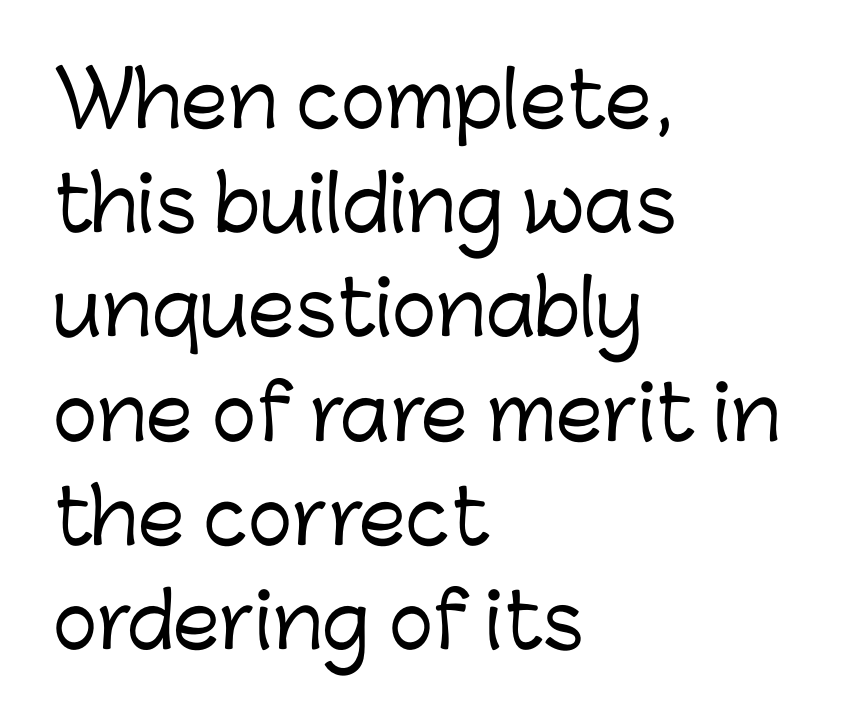
{"serif": "no", "italic": "no", "width": "normal", "stroke_contrast": "low", "x_height": "medium", "monospaced": "no", "underline": "no", "align": "left", "line_spacing": "normal", "line_spacing_ratio": 1.39, "letter_spacing": "normal", "letter_spacing_em": 0.0, "glyph_px": 75}
